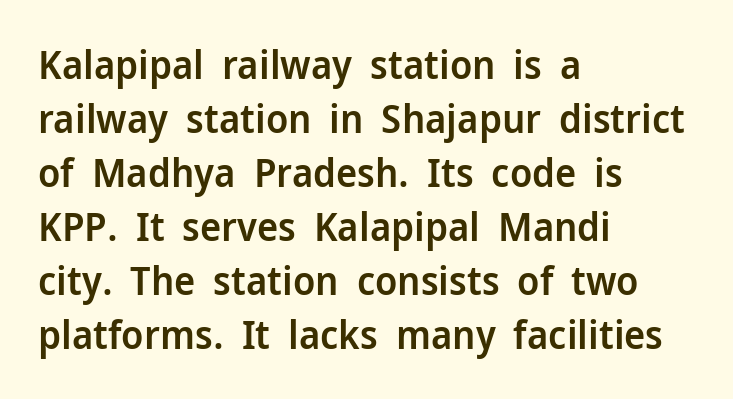
The image shows 40 px semibold sans-serif type, upright; set left-aligned, normal line spacing (1.35x), normal letter spacing, not underlined; low stroke contrast and a medium x-height.
